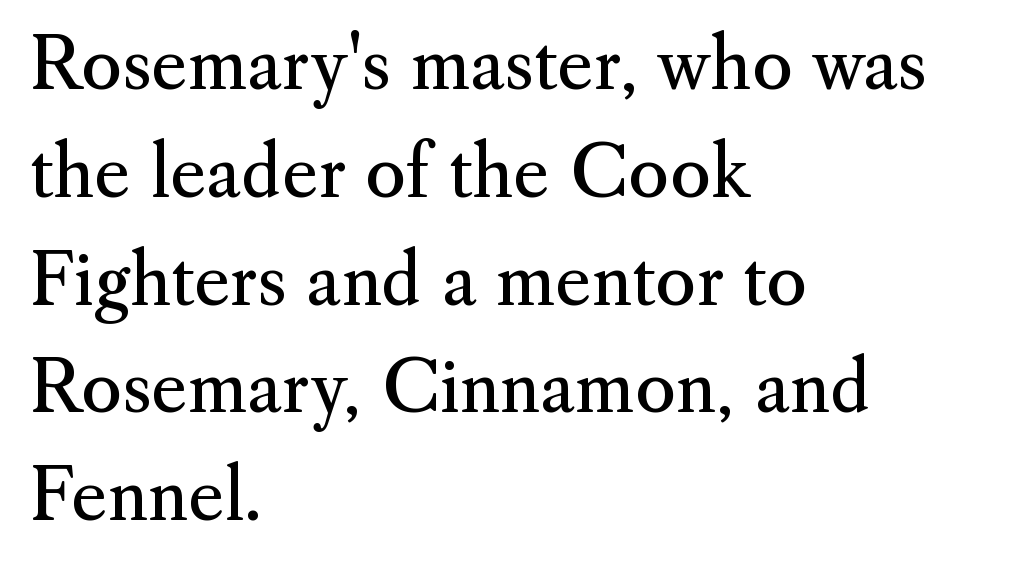
{"serif": "yes", "italic": "no", "bold": "no", "weight": "regular", "width": "normal", "stroke_contrast": "medium", "x_height": "small", "monospaced": "no", "underline": "no", "align": "left", "line_spacing": "normal", "line_spacing_ratio": 1.54, "letter_spacing": "normal", "letter_spacing_em": 0.0, "glyph_px": 70}
